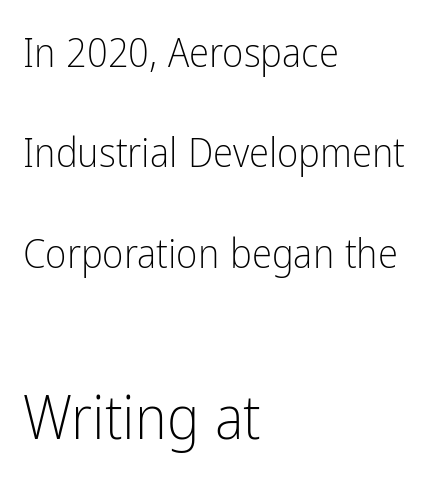
Bigger letters appear in the bottom chunk; the top chunk is reduced. Note: no serifs on the glyphs. Students, note that the glyphs here touch the page at normal intervals. The leading is generous, giving the passage an open texture. Upright lettering throughout. Varying glyph widths throughout — classic text-font behaviour.
